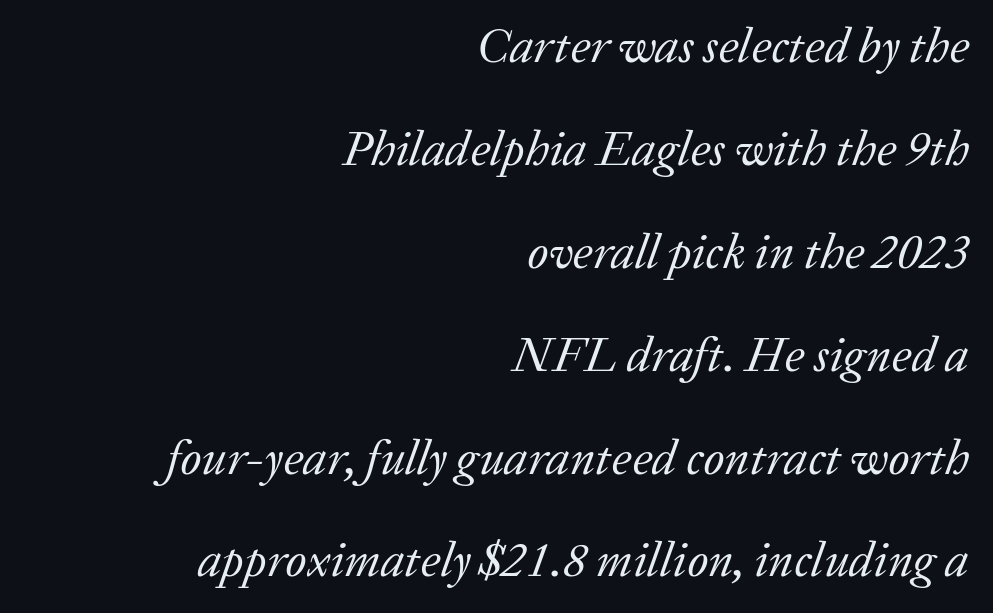
The image shows 49 px regular-weight serif type, italic (leaning right); set right-aligned, loose line spacing (2.1x), normal letter spacing, not underlined; low stroke contrast and a medium x-height.
